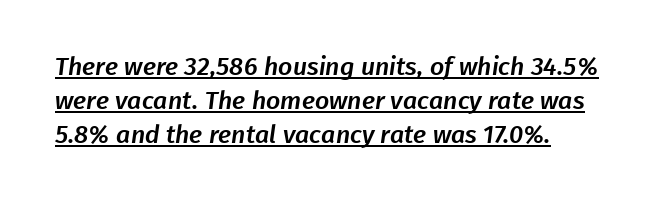
The letterforms sit shoulder to shoulder at normal distance. Caption: multi-line text, flush left, ragged right. These lines sit exactly where default settings would place them. Glance below the letters and you will spot a drawn line.
